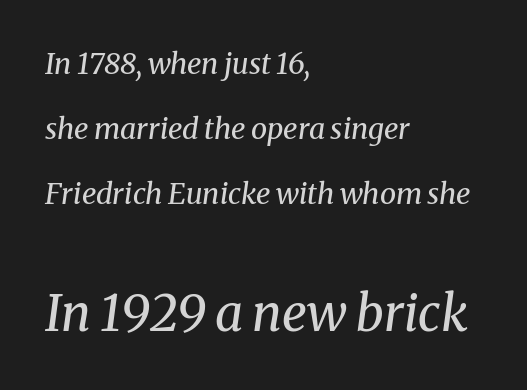
Q: Is the text bold? A: No.
Q: Is the text italic (slanted)? A: Yes, it leans right by about 8 degrees.
Q: Is the typeface a serif or a sans-serif typeface? A: Serif.
Q: Is the text underlined? A: No.
Q: How is the paragraph aligned? A: Left-aligned.
Q: Is the spacing between letters normal or unusually wide? A: Normal.
Q: Is the spacing between lines tight, normal or loose? A: Loose.
Q: Which block of text is set in a larger size, the first (top) or the second (bottom)? A: The second (bottom) one.
Q: Width (condensed, normal, or wide)? A: Normal.
Q: Stroke contrast? A: Medium.
Q: x-height? A: Medium.
Q: Monospaced? A: No.
